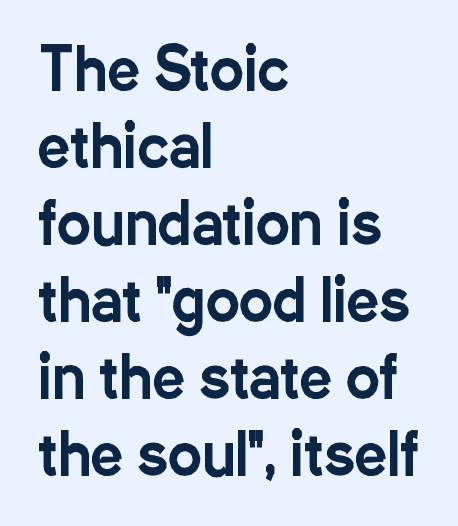
A normal amount of white space separates one row of letters from the next. Italic: no, the glyphs are upright roman. Check the space under the baseline: it is left empty. The rendering uses natural spacing where letterforms have individual widths. A sans-serif font was chosen for this passage.
